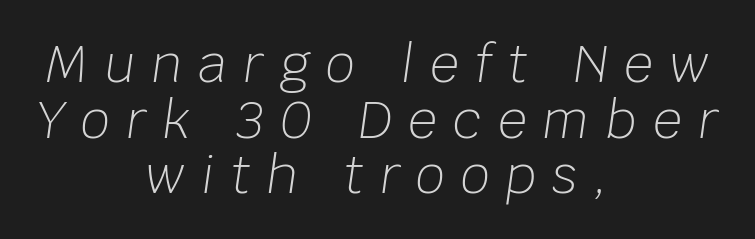
Descenders are the only things crossing below the line. Centered paragraph, ragged on both sides. Observe the lean: these are italic letterforms. Is the stroke heavy? The answer is a plain regular-or-lighter. The passage shown is typed in a proportional face where columns would drift. Vertically, the passage feels compressed, each row crowding the next.
